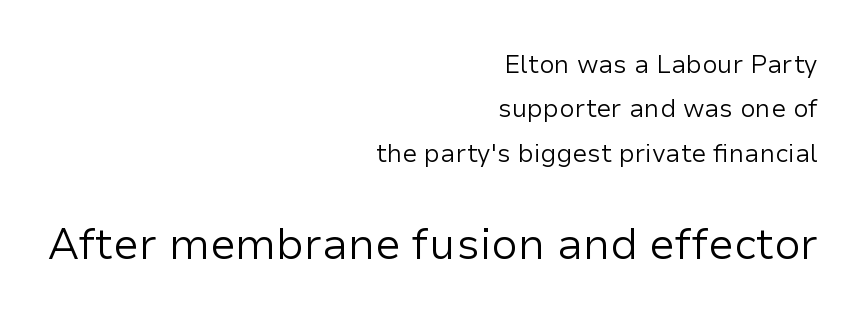
The letters look calm and open, with moderate or lighter stems. The font's upright variant was chosen for this text. You could not count columns in this text — the font is proportionally spaced. The specimen omits any rule beneath the text block's lines.
